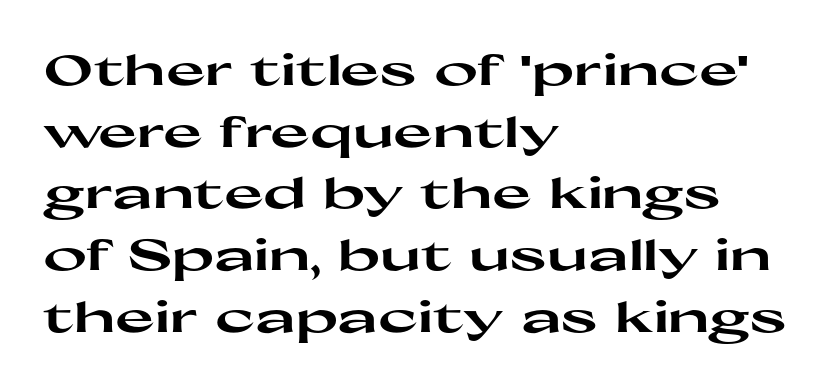
{"serif": "no", "italic": "no", "bold": "yes", "weight": "heavy", "width": "wide", "stroke_contrast": "high", "x_height": "medium", "monospaced": "no", "underline": "no", "align": "left", "line_spacing": "normal", "line_spacing_ratio": 1.47, "letter_spacing": "normal", "letter_spacing_em": 0.0, "glyph_px": 42}
